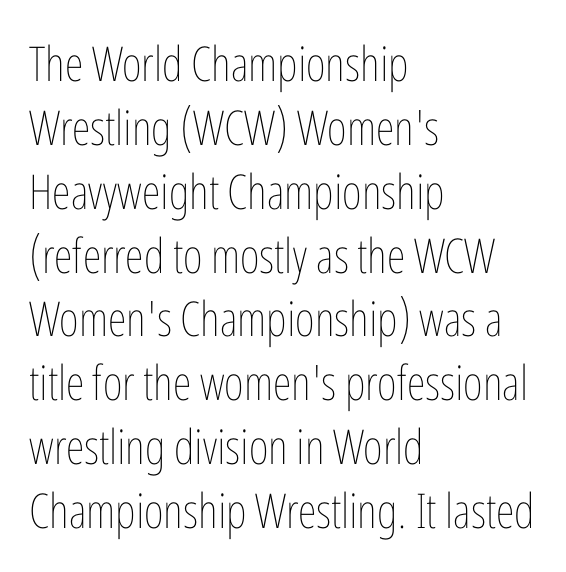
Q: Is the text bold? A: No.
Q: Is the text italic (slanted)? A: No, it is upright.
Q: Is the text underlined? A: No.
Q: How is the paragraph aligned? A: Left-aligned.
Q: Is the spacing between letters normal or unusually wide? A: Normal.
Q: Is the spacing between lines tight, normal or loose? A: Normal.
Q: Width (condensed, normal, or wide)? A: Condensed.
Q: Stroke contrast? A: Low.
Q: x-height? A: Medium.
Q: Monospaced? A: No.
